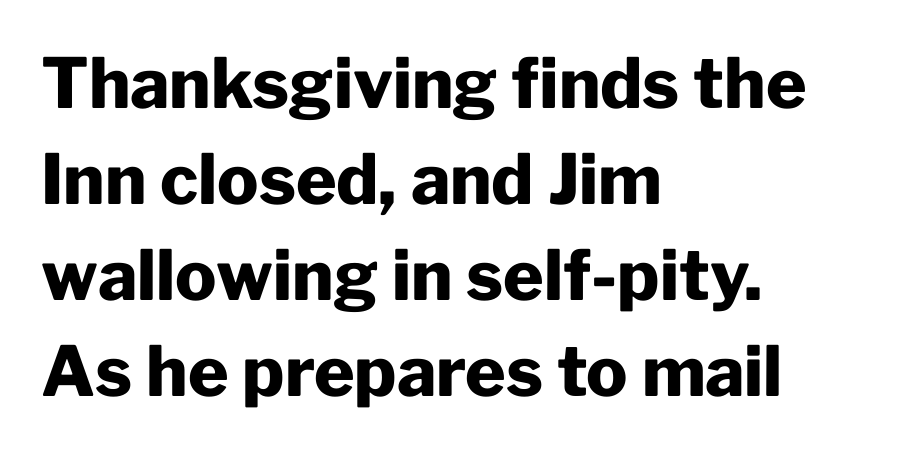
The image shows 69 px heavy sans-serif type, upright; set left-aligned, normal line spacing (1.39x), normal letter spacing, not underlined; low stroke contrast and a medium x-height.
